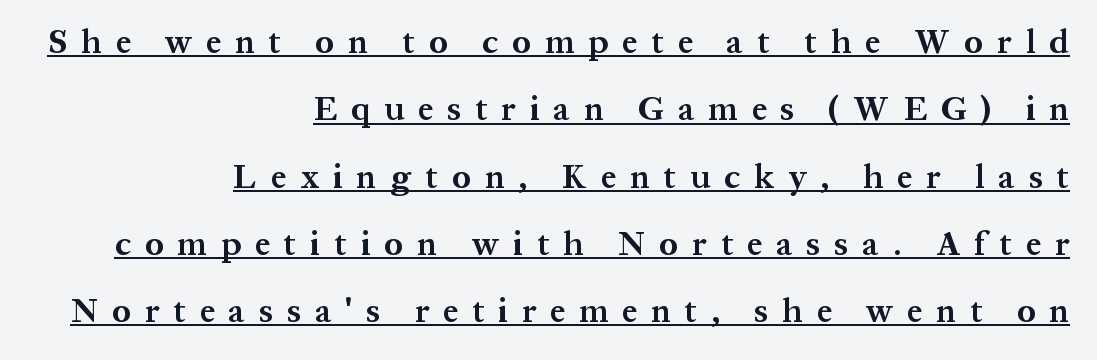
Q: Is the text bold? A: Yes.
Q: Is the text italic (slanted)? A: No, it is upright.
Q: Is the typeface a serif or a sans-serif typeface? A: Serif.
Q: Is the text underlined? A: Yes.
Q: How is the paragraph aligned? A: Right-aligned.
Q: Is the spacing between letters normal or unusually wide? A: Unusually wide.
Q: Is the spacing between lines tight, normal or loose? A: Loose.
Q: Width (condensed, normal, or wide)? A: Normal.
Q: Stroke contrast? A: Medium.
Q: x-height? A: Medium.
Q: Monospaced? A: No.
